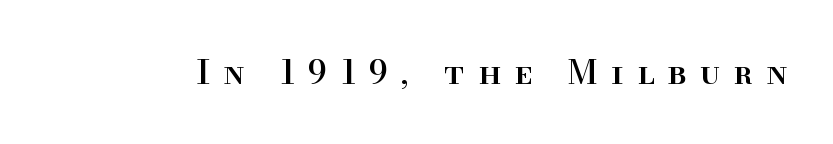
Q: Is the text italic (slanted)? A: No, it is upright.
Q: Is the typeface a serif or a sans-serif typeface? A: Serif.
Q: Is the text underlined? A: No.
Q: Is the spacing between letters normal or unusually wide? A: Unusually wide.
Q: Width (condensed, normal, or wide)? A: Normal.
Q: Stroke contrast? A: High.
Q: x-height? A: Small.
Q: Monospaced? A: No.
